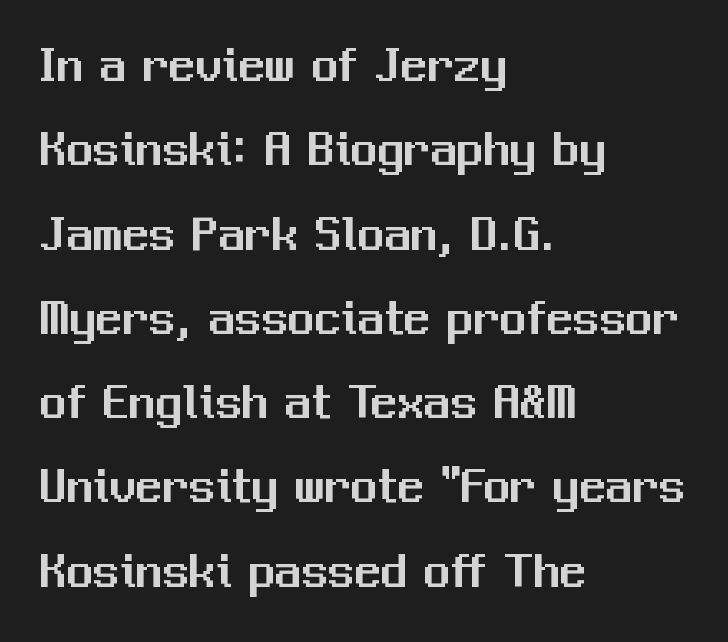
Q: Is the text italic (slanted)? A: No, it is upright.
Q: Is the typeface a serif or a sans-serif typeface? A: Sans-serif.
Q: Is the text underlined? A: No.
Q: How is the paragraph aligned? A: Left-aligned.
Q: Is the spacing between letters normal or unusually wide? A: Normal.
Q: Is the spacing between lines tight, normal or loose? A: Normal.
Q: Width (condensed, normal, or wide)? A: Normal.
Q: Stroke contrast? A: Medium.
Q: x-height? A: Medium.
Q: Monospaced? A: No.
